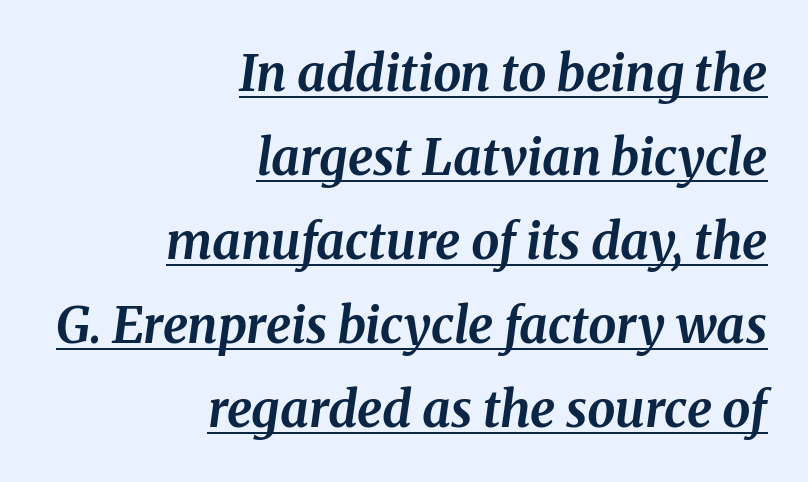
{"italic": "yes", "lean": "right", "slant_degrees": 8, "bold": "yes", "weight": "bold", "width": "normal", "stroke_contrast": "medium", "x_height": "medium", "monospaced": "no", "underline": "yes", "align": "right", "line_spacing": "normal", "line_spacing_ratio": 1.68, "letter_spacing": "normal", "letter_spacing_em": 0.0, "glyph_px": 50}
